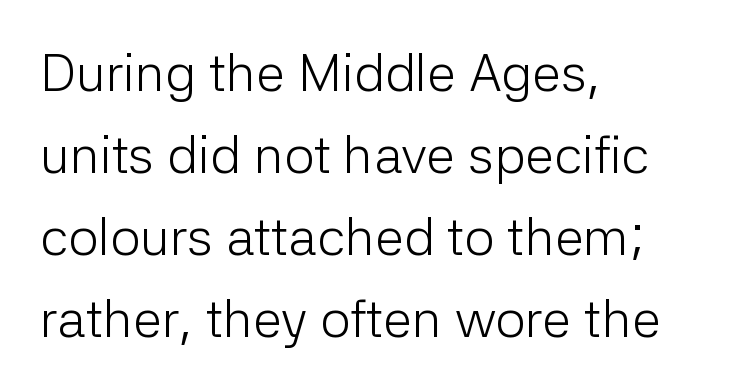
Q: Is the text bold? A: No.
Q: Is the text italic (slanted)? A: No, it is upright.
Q: Is the typeface a serif or a sans-serif typeface? A: Sans-serif.
Q: Is the text underlined? A: No.
Q: How is the paragraph aligned? A: Left-aligned.
Q: Is the spacing between letters normal or unusually wide? A: Normal.
Q: Is the spacing between lines tight, normal or loose? A: Normal.
Q: Width (condensed, normal, or wide)? A: Normal.
Q: Stroke contrast? A: Low.
Q: x-height? A: Medium.
Q: Monospaced? A: No.
